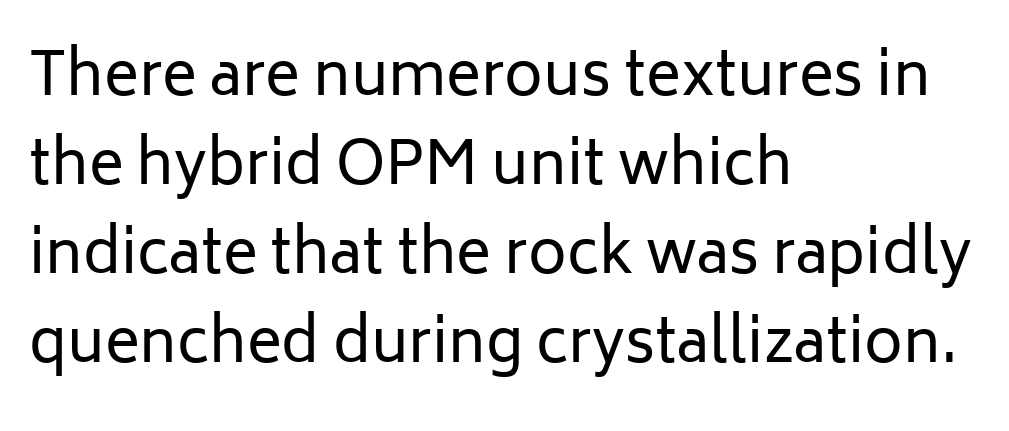
{"serif": "no", "italic": "no", "bold": "no", "weight": "regular", "width": "normal", "stroke_contrast": "low", "x_height": "medium", "monospaced": "no", "underline": "no", "align": "left", "line_spacing": "normal", "line_spacing_ratio": 1.51, "letter_spacing": "normal", "letter_spacing_em": 0.0, "glyph_px": 59}
